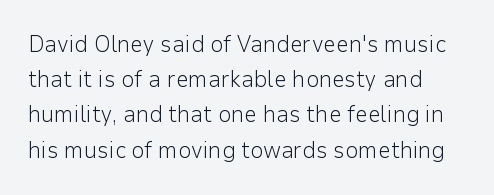
Q: Is the text bold? A: No.
Q: Is the text italic (slanted)? A: No, it is upright.
Q: Is the text underlined? A: No.
Q: Is the spacing between letters normal or unusually wide? A: Normal.
Q: Is the spacing between lines tight, normal or loose? A: Normal.
